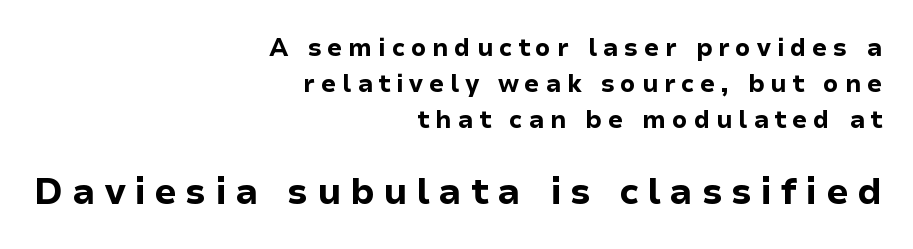
The text block is weighted toward the right margin, trailing off unevenly leftward. The letters are spread apart with noticeably loose tracking. Characters remain perfectly vertical along every line. Note the varied advance widths — an 'i' is clearly narrower than an 'm'. A typesetter would label this face a sans. The specimen omits any rule beneath the text block's lines.
